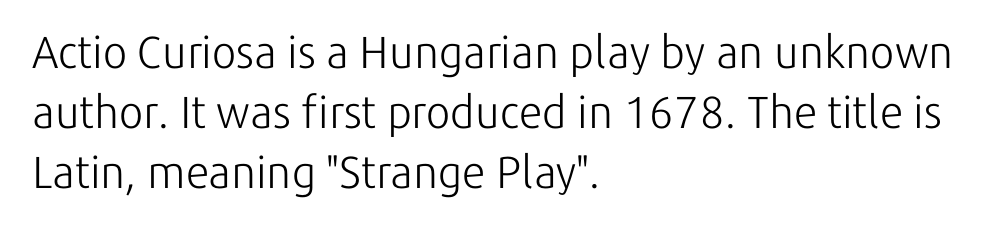
This sample uses a sans-serif face. These lines stack with their left ends in a neat column. This rendering leaves character spacing at its baseline value. The face used here is proportionally spaced, like ordinary book or web type. Underlining? Definitely not there. Evenly set lines give the paragraph a standard silhouette.
